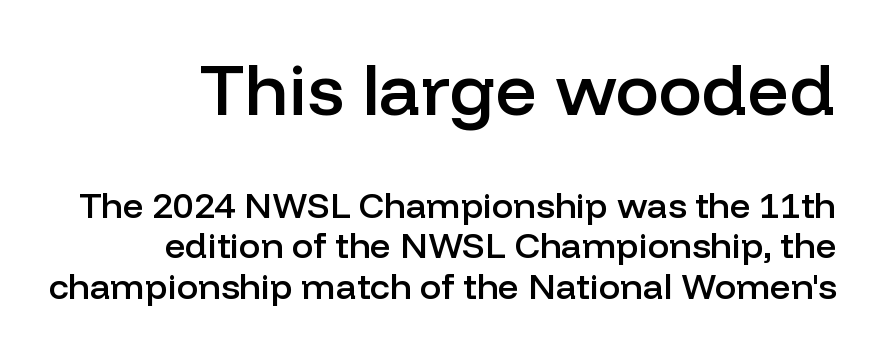
The image shows 73 px semibold sans-serif type, upright; set right-aligned, tight line spacing (1.12x), normal letter spacing, not underlined; the first (top) block is 2.03x larger; low stroke contrast and a medium x-height.
